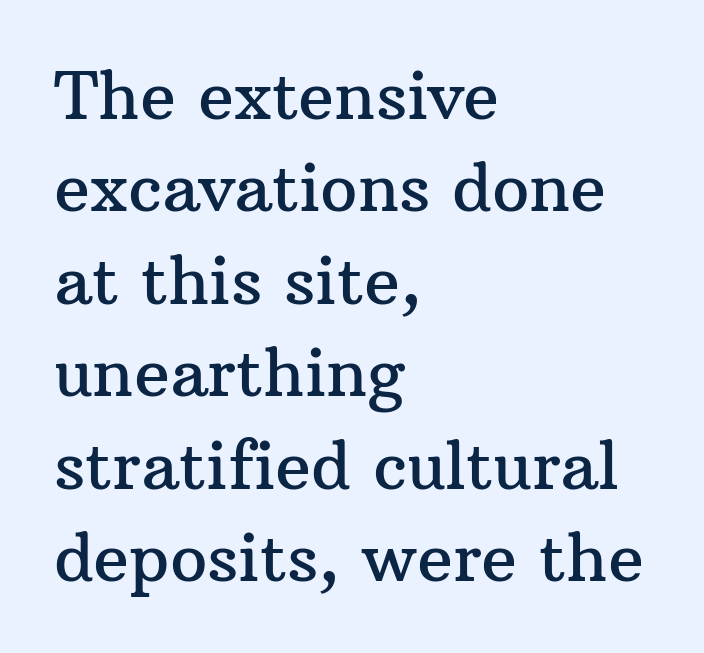
Every row of glyphs begins at an identical x-position on the left. Nope, not italic — everything's standing straight. Type style note: has serifs. The gaps between neighbouring characters are ordinary and unremarkable. Does the leading feel generous? No, just average.
